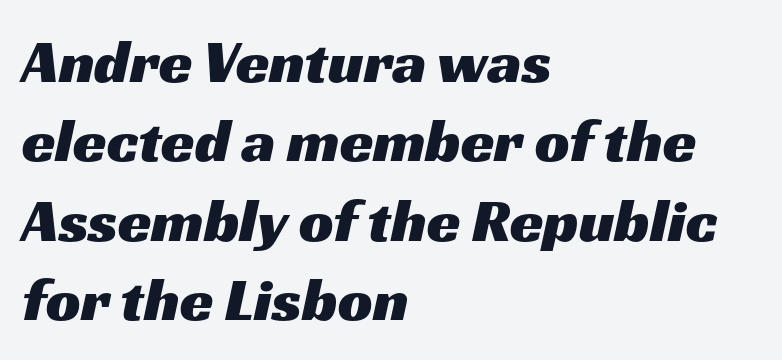
Q: Is the typeface a serif or a sans-serif typeface? A: Sans-serif.
Q: Is the text underlined? A: No.
Q: How is the paragraph aligned? A: Left-aligned.
Q: Is the spacing between letters normal or unusually wide? A: Normal.
Q: Is the spacing between lines tight, normal or loose? A: Normal.
Q: Width (condensed, normal, or wide)? A: Wide.
Q: Stroke contrast? A: Medium.
Q: x-height? A: Medium.
Q: Monospaced? A: No.
